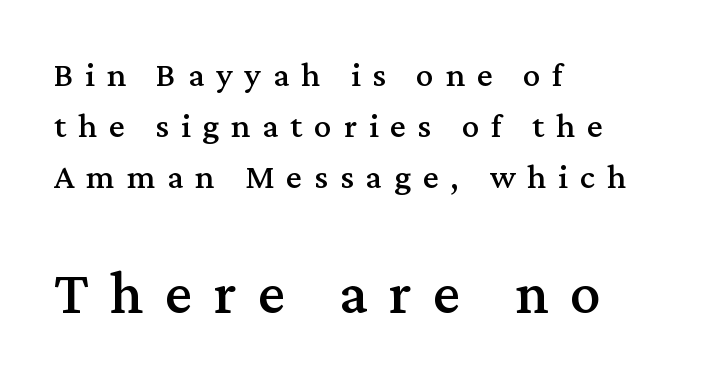
{"serif": "yes", "italic": "no", "width": "normal", "stroke_contrast": "medium", "x_height": "medium", "monospaced": "no", "underline": "no", "align": "left", "line_spacing": "normal", "line_spacing_ratio": 1.46, "letter_spacing": "wide", "letter_spacing_em": 0.34, "larger_block": "second", "size_ratio": 1.77, "glyph_px": 62}
